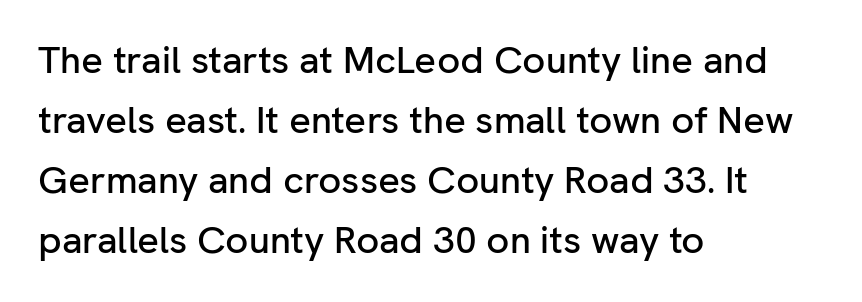
{"serif": "no", "italic": "no", "width": "normal", "stroke_contrast": "low", "x_height": "medium", "monospaced": "no", "underline": "no", "align": "left", "line_spacing": "normal", "line_spacing_ratio": 1.58, "letter_spacing": "normal", "letter_spacing_em": 0.0, "glyph_px": 38}
